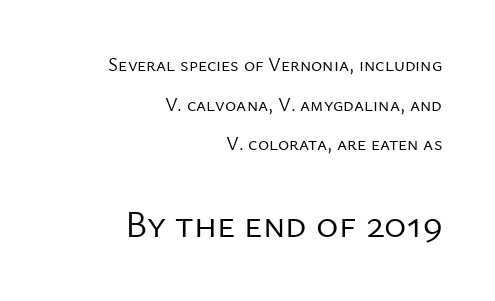
The image shows 38 px regular-weight sans-serif type, upright; set right-aligned, loose line spacing (2.08x), normal letter spacing, not underlined; the second (bottom) block is 2.0x larger; low stroke contrast and a medium x-height.
